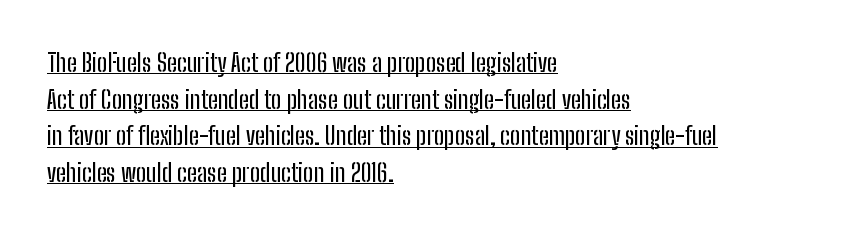
{"italic": "no", "underline": "yes", "align": "left", "line_spacing": "normal", "line_spacing_ratio": 1.47, "letter_spacing": "normal", "letter_spacing_em": 0.0, "glyph_px": 25}
